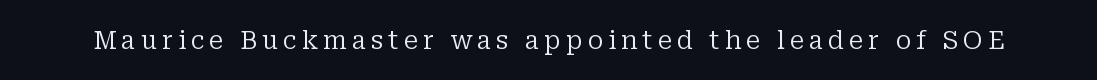
The image shows 26 px text type, upright; set not underlined.
